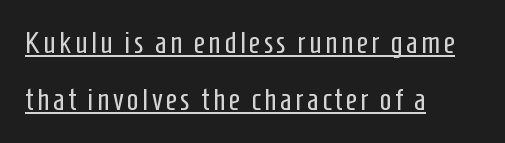
{"serif": "no", "italic": "no", "bold": "no", "weight": "regular", "width": "condensed", "stroke_contrast": "low", "x_height": "medium", "monospaced": "no", "underline": "yes", "align": "left", "line_spacing_ratio": 1.85, "glyph_px": 31}
